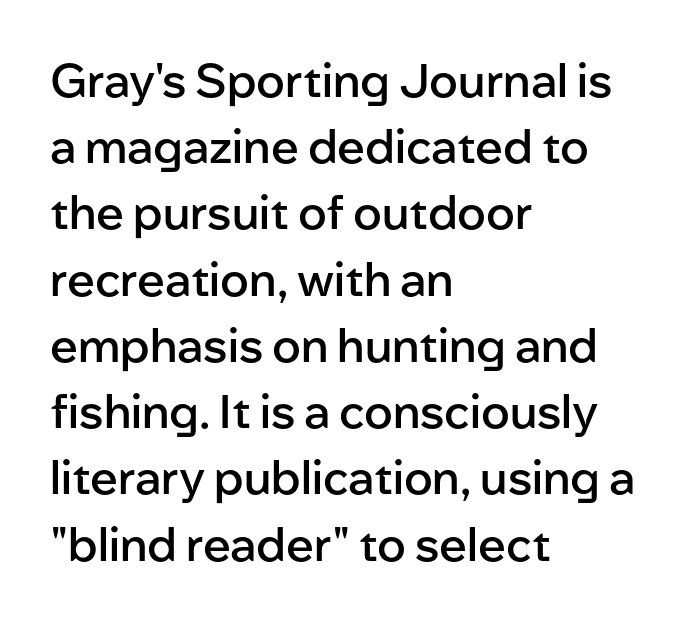
Q: Is the text bold? A: Semi-bold.
Q: Is the text italic (slanted)? A: No, it is upright.
Q: Is the typeface a serif or a sans-serif typeface? A: Sans-serif.
Q: Is the text underlined? A: No.
Q: How is the paragraph aligned? A: Left-aligned.
Q: Is the spacing between letters normal or unusually wide? A: Normal.
Q: Is the spacing between lines tight, normal or loose? A: Normal.
Q: Width (condensed, normal, or wide)? A: Normal.
Q: Stroke contrast? A: Low.
Q: x-height? A: Medium.
Q: Monospaced? A: No.
